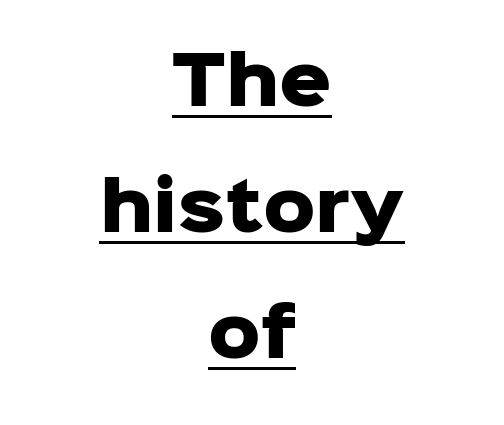
Q: Is the text bold? A: Yes.
Q: Is the text italic (slanted)? A: No, it is upright.
Q: Is the typeface a serif or a sans-serif typeface? A: Sans-serif.
Q: Is the text underlined? A: Yes.
Q: How is the paragraph aligned? A: Centered.
Q: Is the spacing between letters normal or unusually wide? A: Normal.
Q: Is the spacing between lines tight, normal or loose? A: Loose.
Q: Width (condensed, normal, or wide)? A: Normal.
Q: Stroke contrast? A: Low.
Q: x-height? A: Medium.
Q: Monospaced? A: No.
